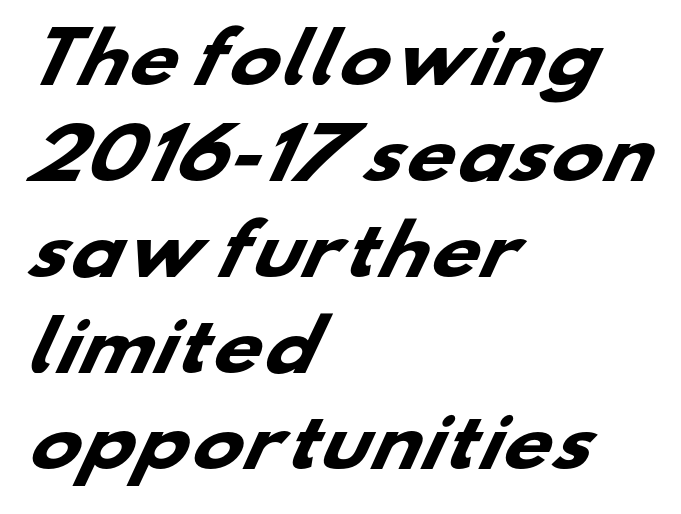
Q: Is the text bold? A: Yes.
Q: Is the typeface a serif or a sans-serif typeface? A: Sans-serif.
Q: Is the text underlined? A: No.
Q: How is the paragraph aligned? A: Left-aligned.
Q: Is the spacing between letters normal or unusually wide? A: Normal.
Q: Is the spacing between lines tight, normal or loose? A: Normal.
Q: Width (condensed, normal, or wide)? A: Wide.
Q: Stroke contrast? A: Low.
Q: x-height? A: Small.
Q: Monospaced? A: No.
